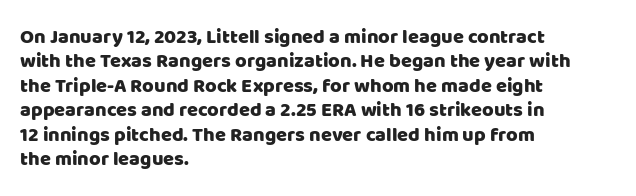
The image shows 20 px text type, upright; set left-aligned, line spacing 1.22x, normal letter spacing, not underlined.
